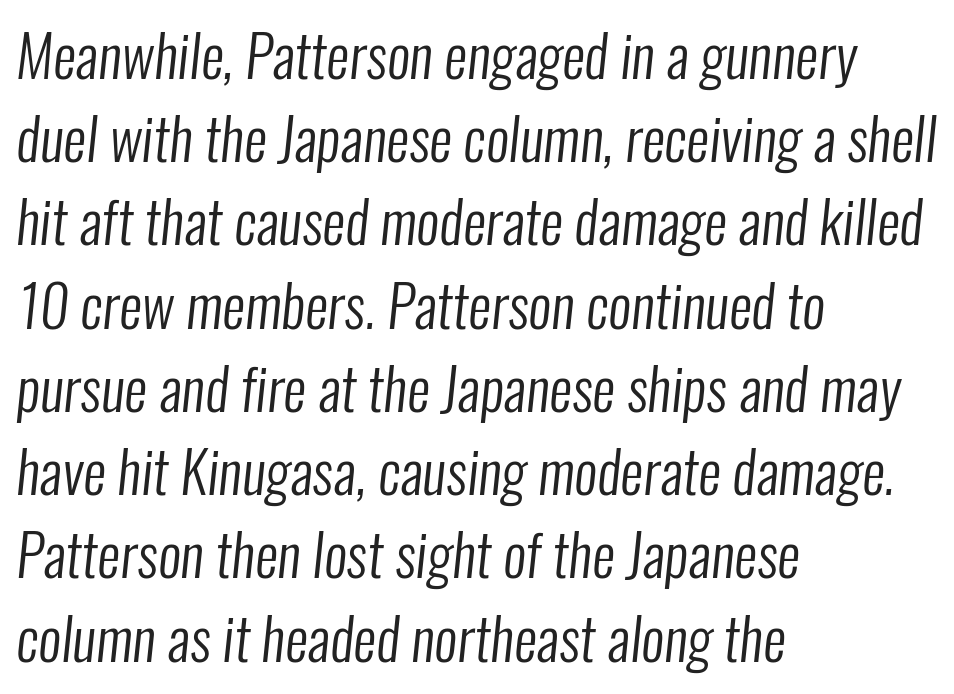
Successive baselines arrive at the customary interval. Caption: multi-line text, flush left, ragged right. The letters carry no serifs — their stems end cleanly without finishing strokes. A quiet, ordinary-to-light weight characterises the typeface. The passage shown is not underscored anywhere. Glyph-to-glyph distance matches everyday printed text.
